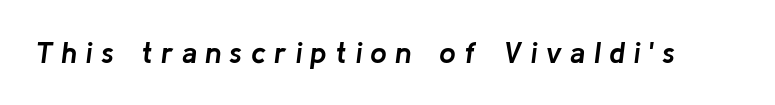
{"italic": "yes", "lean": "right", "slant_degrees": 8, "bold": "yes", "weight": "semibold", "width": "normal", "stroke_contrast": "low", "x_height": "medium", "monospaced": "no", "underline": "no", "letter_spacing": "wide", "letter_spacing_em": 0.27, "glyph_px": 30}
